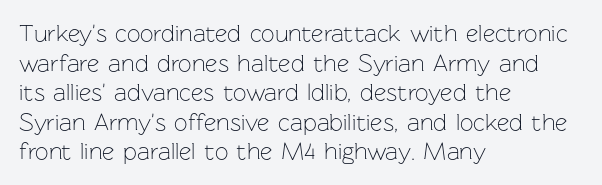
The image shows 24 px text type, upright; set left-aligned, line spacing 1.23x, normal letter spacing, not underlined.
